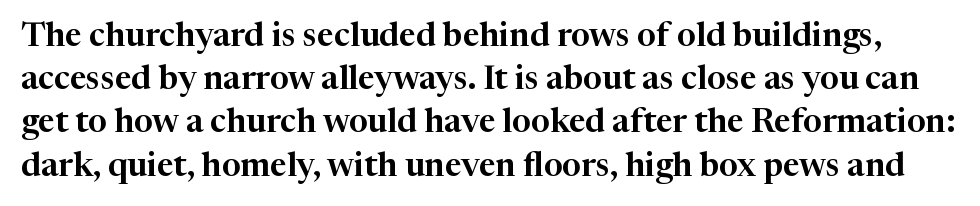
Whoever set this chose a conventional vertical rhythm. Varying glyph widths throughout — classic text-font behaviour. Vertical strokes here are truly vertical. The passage shown is typeset with a serif family. Look at the tracking — it's just the regular setting, nothing added. Plain, unruled lines of type.
